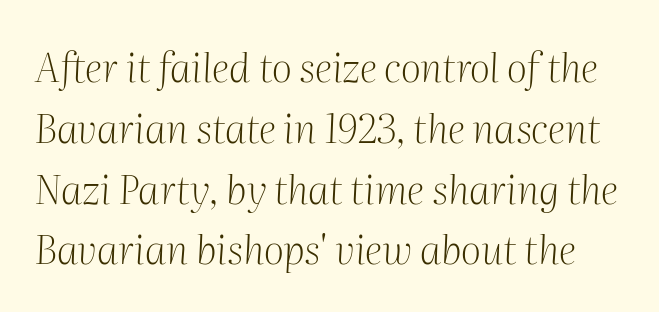
Note the varied advance widths — an 'i' is clearly narrower than an 'm'. Every character sits at an angle, as italics do. The letterforms sit at book weight or below. Any mark beneath the type? The region is blank. Note: serifs present on the glyphs.
